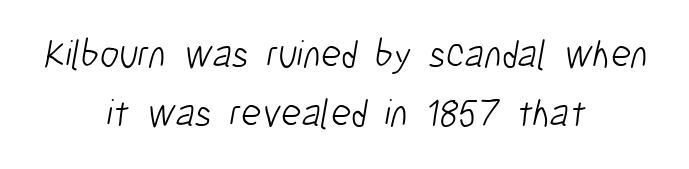
{"serif": "no", "bold": "no", "weight": "light", "width": "condensed", "stroke_contrast": "low", "x_height": "medium", "monospaced": "no", "underline": "no", "align": "center", "line_spacing": "normal", "line_spacing_ratio": 1.51, "letter_spacing": "normal", "letter_spacing_em": 0.0, "glyph_px": 39}
